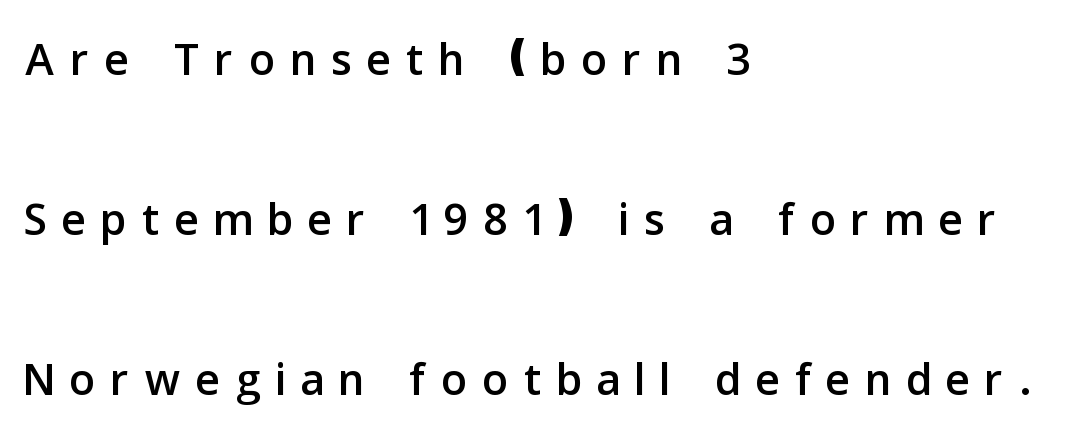
Q: Is the text italic (slanted)? A: No, it is upright.
Q: Is the typeface a serif or a sans-serif typeface? A: Sans-serif.
Q: Is the text underlined? A: No.
Q: How is the paragraph aligned? A: Left-aligned.
Q: Is the spacing between letters normal or unusually wide? A: Unusually wide.
Q: Is the spacing between lines tight, normal or loose? A: Loose.
Q: Width (condensed, normal, or wide)? A: Normal.
Q: Stroke contrast? A: Low.
Q: x-height? A: Medium.
Q: Monospaced? A: No.
